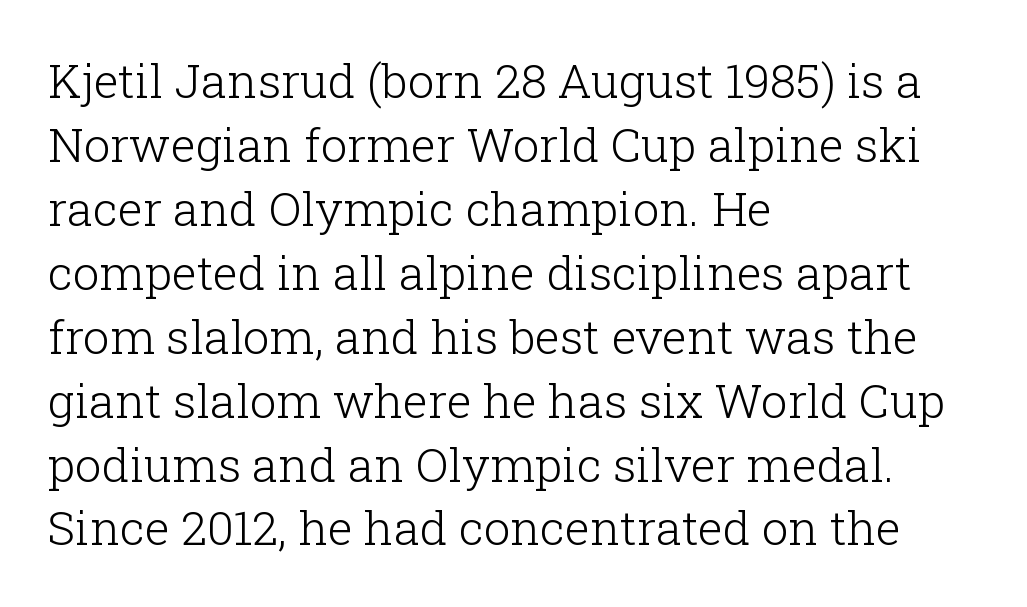
A typesetter would call this zero additional tracking. Decoration check: the copy has no underline. Alignment: flush left. The font sits on the lighter half of the weight spectrum, regular included. Varying glyph widths throughout — classic text-font behaviour.
